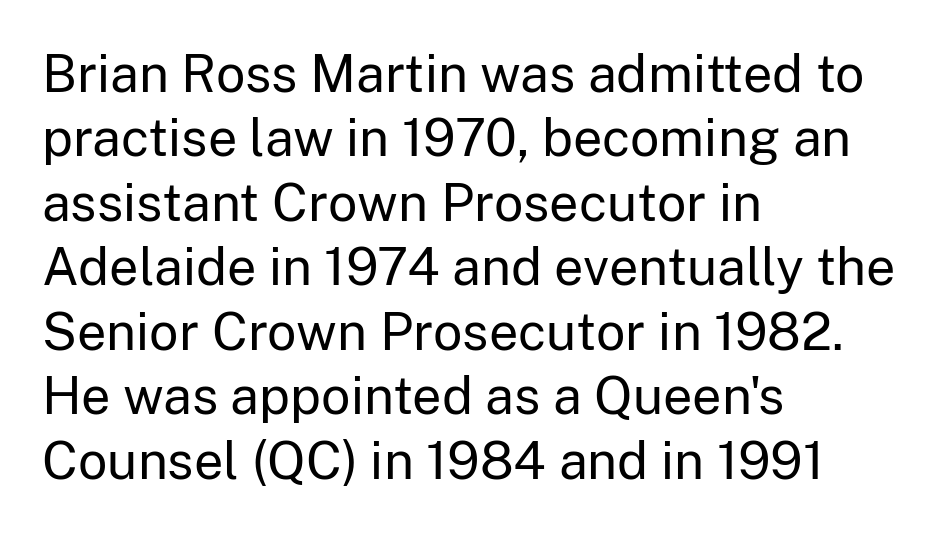
The image shows 52 px regular-weight sans-serif type, upright; set left-aligned, line spacing 1.24x, normal letter spacing, not underlined; low stroke contrast and a medium x-height.
